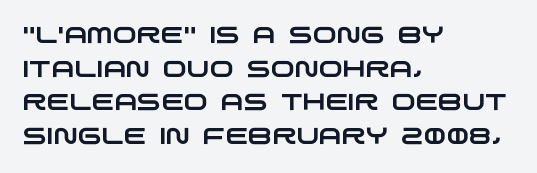
The image shows 23 px text type; set left-aligned, normal line spacing (1.46x), normal letter spacing, not underlined.
